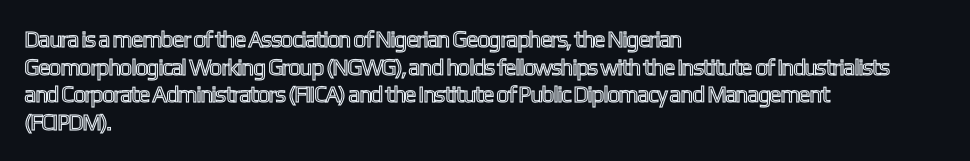
The image shows 23 px text type, upright; set left-aligned, line spacing 1.2x, normal letter spacing, not underlined.
